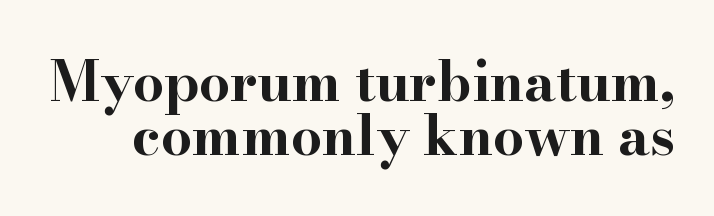
{"serif": "yes", "italic": "no", "bold": "yes", "weight": "bold", "width": "wide", "stroke_contrast": "high", "x_height": "small", "monospaced": "no", "underline": "no", "line_spacing": "tight", "line_spacing_ratio": 0.98, "letter_spacing": "normal", "letter_spacing_em": 0.0, "glyph_px": 55}
